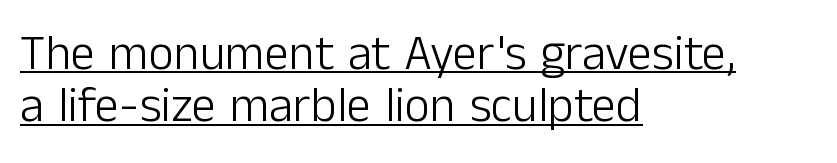
The image shows 49 px light sans-serif type, upright; set left-aligned, tight line spacing (1.07x), normal letter spacing, underlined; low stroke contrast and a medium x-height.
